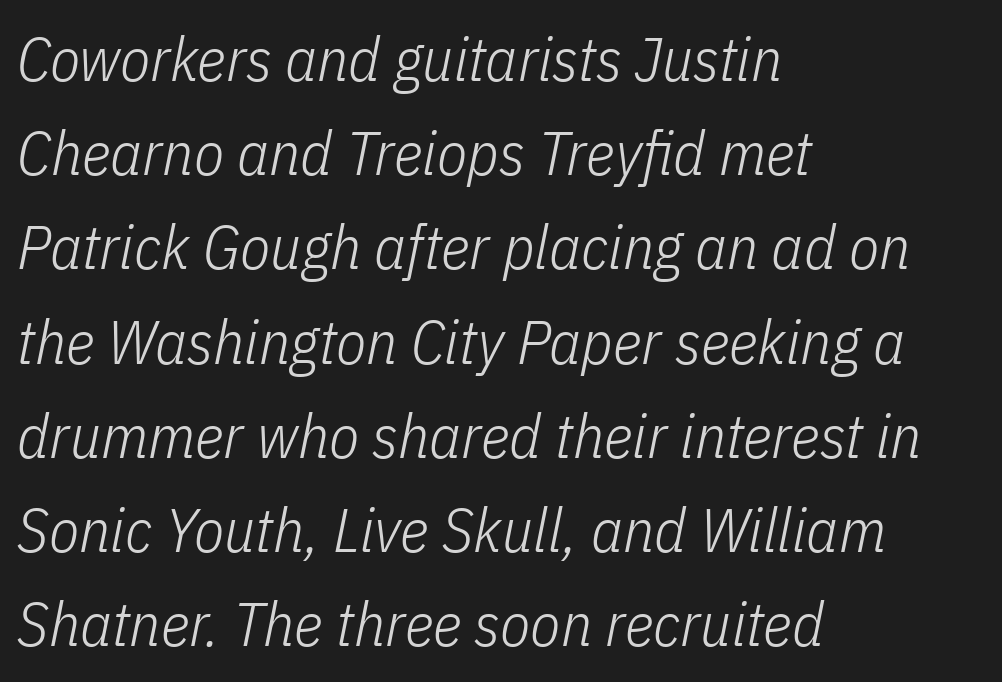
The image shows 62 px light, condensed type, italic (leaning right); set left-aligned, normal line spacing (1.52x), normal letter spacing, not underlined; low stroke contrast and a medium x-height.
